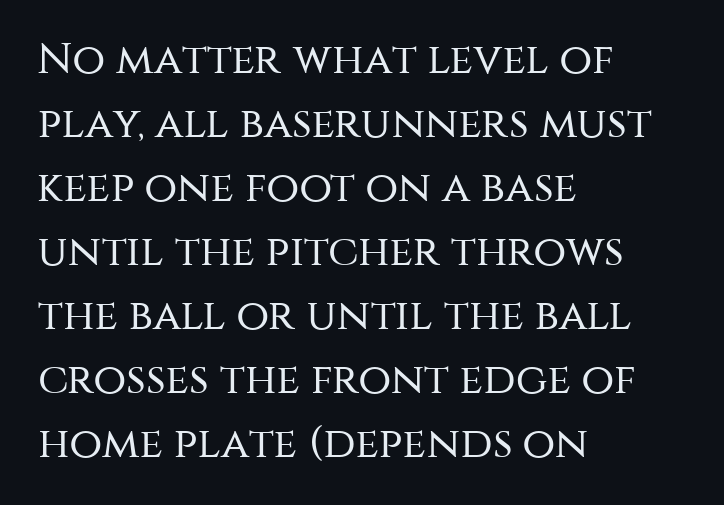
Q: Is the text bold? A: No.
Q: Is the text italic (slanted)? A: No, it is upright.
Q: Is the typeface a serif or a sans-serif typeface? A: Sans-serif.
Q: Is the text underlined? A: No.
Q: How is the paragraph aligned? A: Left-aligned.
Q: Is the spacing between letters normal or unusually wide? A: Normal.
Q: Is the spacing between lines tight, normal or loose? A: Normal.
Q: Width (condensed, normal, or wide)? A: Normal.
Q: Stroke contrast? A: Medium.
Q: x-height? A: Large.
Q: Monospaced? A: No.
